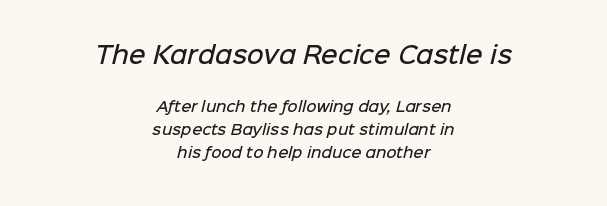
{"bold": "semi", "underline": "no", "align": "center", "line_spacing": "normal", "line_spacing_ratio": 1.61, "letter_spacing": "normal", "letter_spacing_em": 0.0, "larger_block": "first", "size_ratio": 1.64, "glyph_px": 23}
